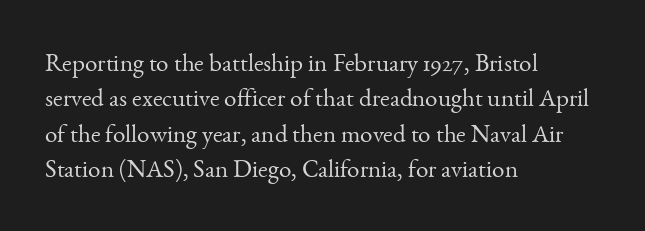
Plain, unruled lines of type. Is the type heavy? It reads as light-to-regular instead. Interline gaps are of average width in this sample. In terms of posture, this sample is upright. These lines are set flush left with a ragged right edge. Nothing unusual about the tracking: characters are spaced as the font intends.
